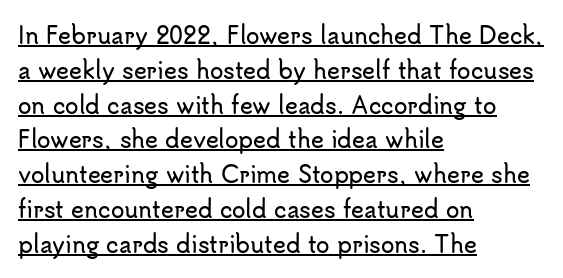
{"italic": "no", "underline": "yes", "align": "left", "line_spacing": "normal", "line_spacing_ratio": 1.58, "letter_spacing": "normal", "letter_spacing_em": 0.0, "glyph_px": 22}
